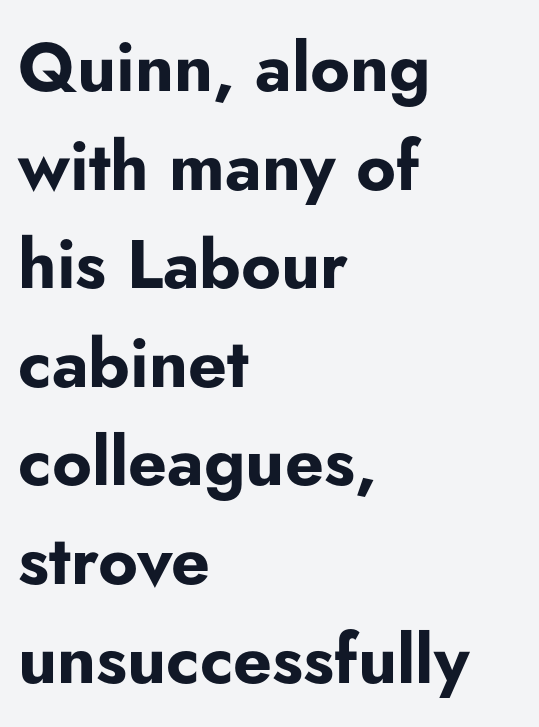
Line spacing here is normal. Serifs: no, the terminals of the letterforms are clean. These lines were composed using upright roman letters. No extra tracking has been applied to these lines. Caption: bold face, heavy strokes. The paragraph has a hard left edge and a soft right edge.
